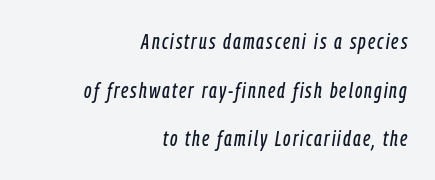
Q: Is the text italic (slanted)? A: Yes, it leans right by about 9 degrees.
Q: Is the text underlined? A: No.
Q: How is the paragraph aligned? A: Right-aligned.
Q: Is the spacing between lines tight, normal or loose? A: Loose.
